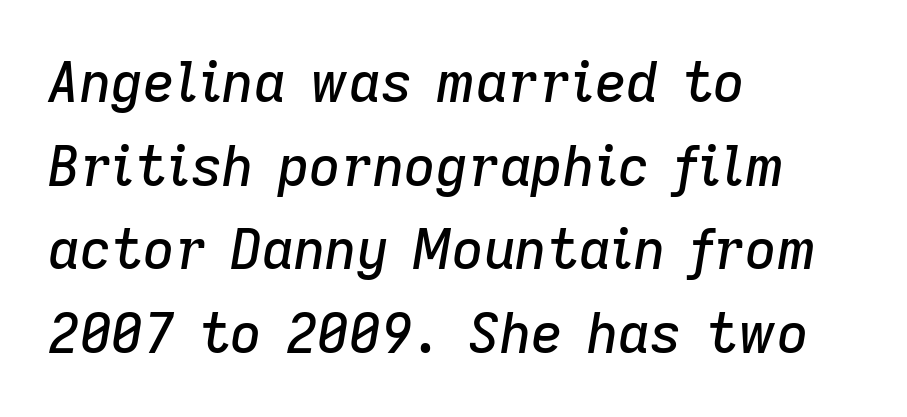
The image shows 55 px text type, italic (leaning right); set left-aligned, normal line spacing (1.52x), normal letter spacing, not underlined; low stroke contrast and a medium x-height.
